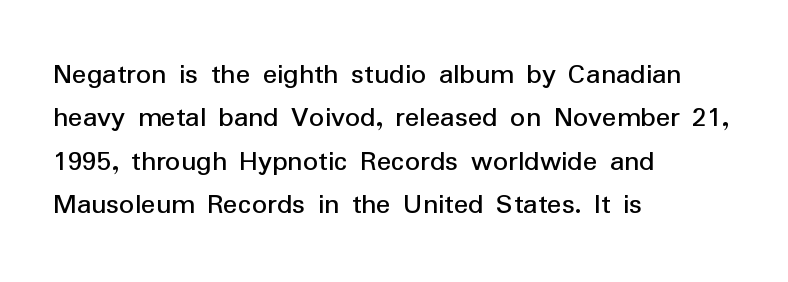
{"serif": "no", "italic": "no", "bold": "no", "weight": "regular", "width": "normal", "stroke_contrast": "low", "x_height": "medium", "monospaced": "no", "underline": "no", "align": "left", "line_spacing": "normal", "line_spacing_ratio": 1.45, "letter_spacing": "normal", "letter_spacing_em": 0.0, "glyph_px": 30}
